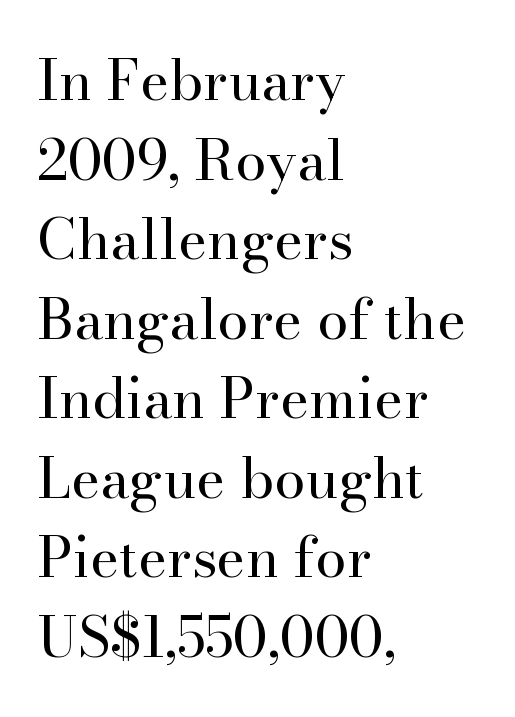
The image shows 56 px regular-weight serif type, upright; set left-aligned, normal line spacing (1.42x), normal letter spacing, not underlined; high stroke contrast and a small x-height.
